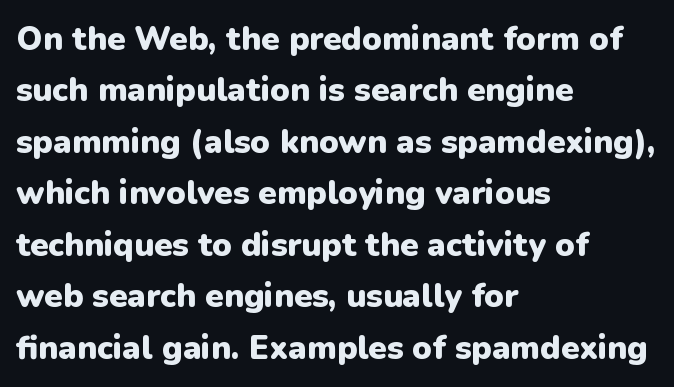
The face used here has the dense, thick strokes of a bold. The rendering uses natural spacing where letterforms have individual widths. The ragged edge is on the right, which tells us the setting is flush left. Observe the absence of serifs on each vertical stroke in this sample.
